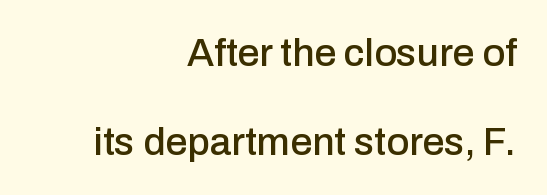
{"serif": "no", "italic": "no", "width": "normal", "stroke_contrast": "low", "x_height": "medium", "monospaced": "no", "underline": "no", "align": "right", "line_spacing": "loose", "line_spacing_ratio": 2.28, "letter_spacing": "normal", "letter_spacing_em": 0.0, "glyph_px": 39}
